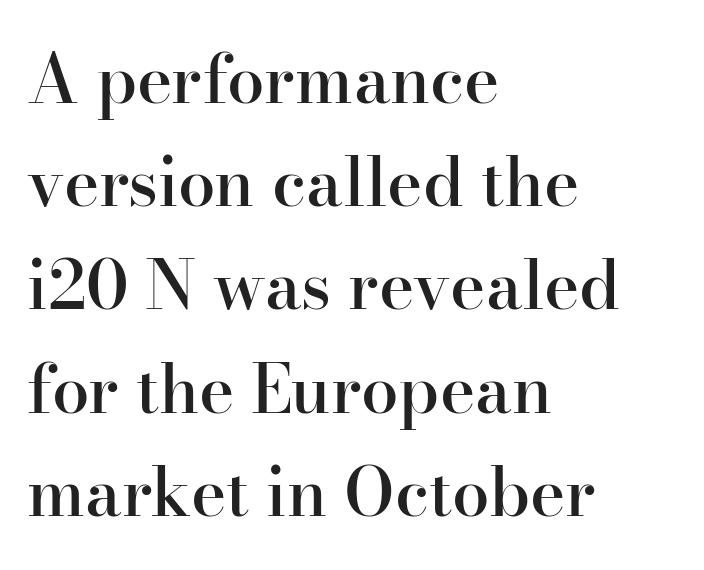
The image shows 67 px semibold serif type, upright; set left-aligned, normal line spacing (1.54x), normal letter spacing, not underlined; high stroke contrast and a small x-height.
